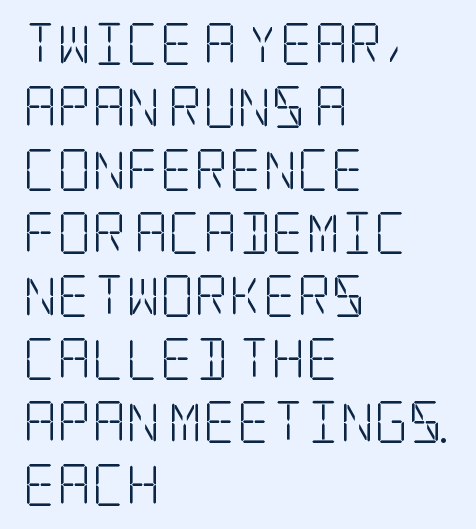
Check where the strokes stop: tiny serifs finish them off. Anything drawn beneath the words? Only blank space. The lettering stays uniformly vertical, giving the passage a roman look. Weight: not bold — regular or lighter. Look at the tracking — it's just the regular setting, nothing added.
